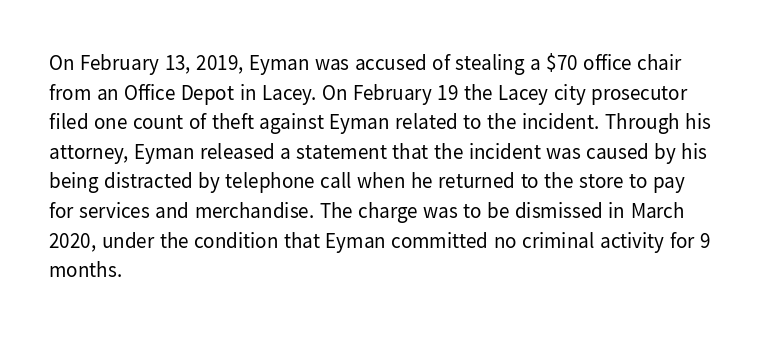
The image shows 21 px text type, upright; set left-aligned, normal line spacing (1.41x), normal letter spacing, not underlined.
